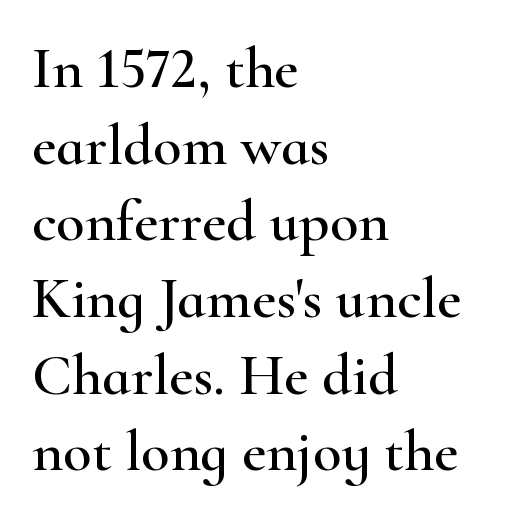
Letterform terminals end in serifs throughout the passage. The space between consecutive lines is moderate. The passage shown is not underscored anywhere. In terms of posture, this sample is upright. The face used here is proportionally spaced, like ordinary book or web type.
